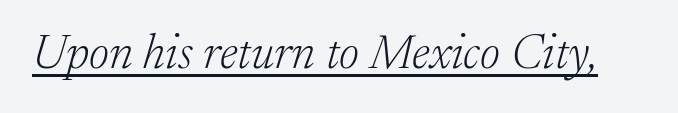
The image shows 48 px light serif type, italic (leaning right); set normal letter spacing, underlined; low stroke contrast and a medium x-height.
